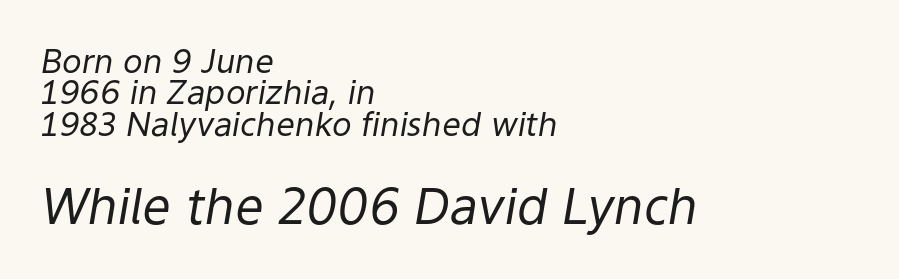
Q: Is the text bold? A: No.
Q: Is the text italic (slanted)? A: Yes, it leans right by about 9 degrees.
Q: Is the text underlined? A: No.
Q: How is the paragraph aligned? A: Left-aligned.
Q: Is the spacing between letters normal or unusually wide? A: Normal.
Q: Is the spacing between lines tight, normal or loose? A: Tight.
Q: Which block of text is set in a larger size, the first (top) or the second (bottom)? A: The second (bottom) one.
Q: Width (condensed, normal, or wide)? A: Normal.
Q: Stroke contrast? A: Low.
Q: x-height? A: Medium.
Q: Monospaced? A: No.
